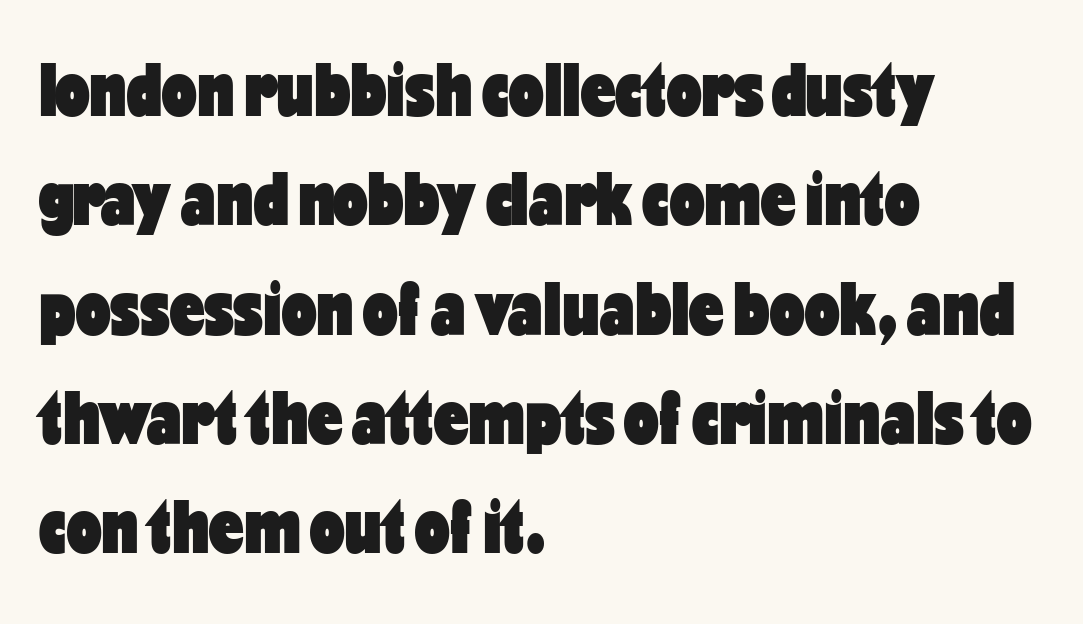
Note the varied advance widths — an 'i' is clearly narrower than an 'm'. A classic flush-left, rag-right setting is used for this passage. A sans-serif font was chosen for this passage. Does the weight exceed regular? Yes, all the way to bold. Every character sits straight up, as roman type does. A bare baseline throughout the passage.
